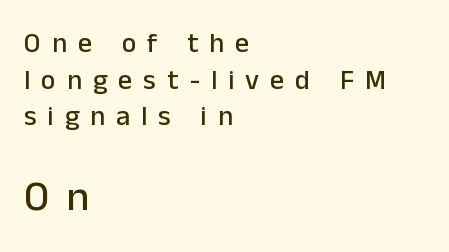
If you drew a ruler down the left edge, every line would touch it. This sample uses expanded letter spacing, leaving extra air between glyphs. These lines sit exactly where default settings would place them. The passage shown is not underscored anywhere. Does the type have serifs? No, each stem ends abruptly.
